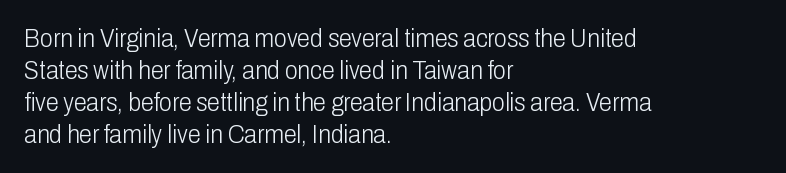
Q: Is the text bold? A: No.
Q: Is the text italic (slanted)? A: No, it is upright.
Q: Is the text underlined? A: No.
Q: How is the paragraph aligned? A: Left-aligned.
Q: Is the spacing between letters normal or unusually wide? A: Normal.
